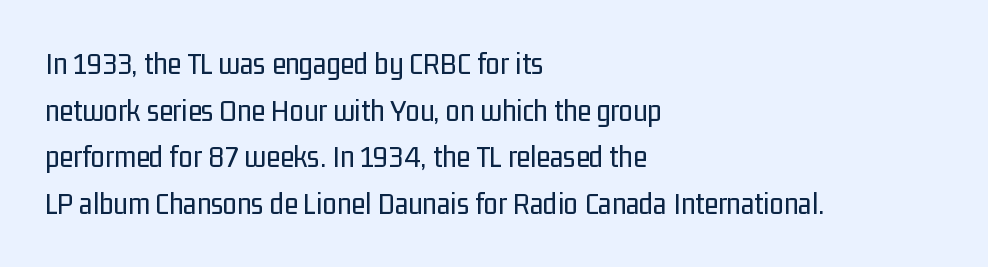
The image shows 32 px regular-weight, condensed sans-serif type, upright; set left-aligned, normal line spacing (1.46x), normal letter spacing, not underlined; low stroke contrast and a medium x-height.
